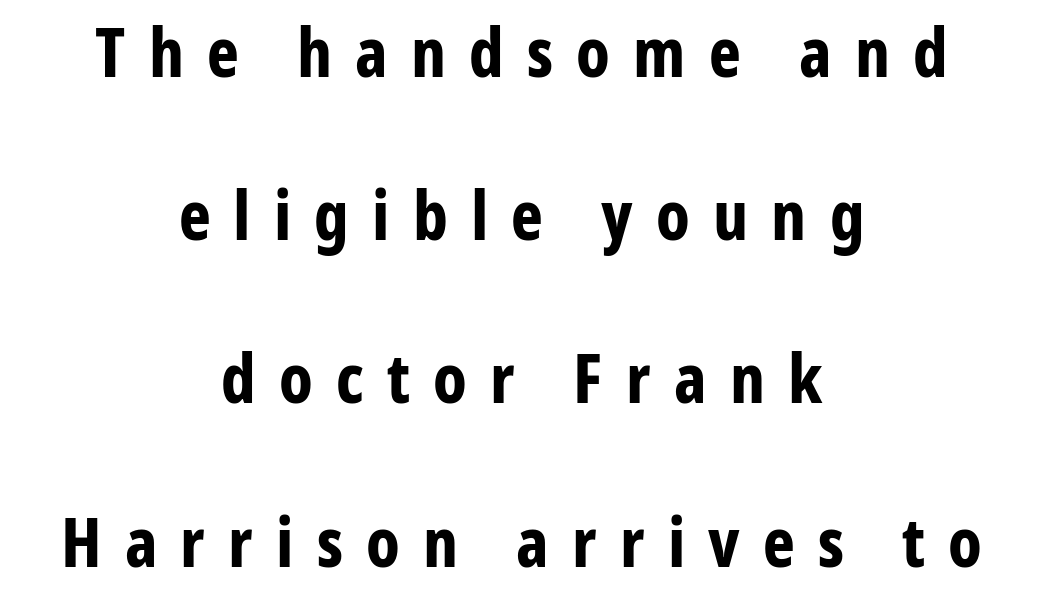
{"serif": "no", "italic": "no", "bold": "yes", "weight": "bold", "width": "condensed", "stroke_contrast": "low", "x_height": "medium", "monospaced": "no", "underline": "no", "align": "center", "line_spacing": "loose", "line_spacing_ratio": 2.4, "letter_spacing": "wide", "letter_spacing_em": 0.34, "glyph_px": 68}
